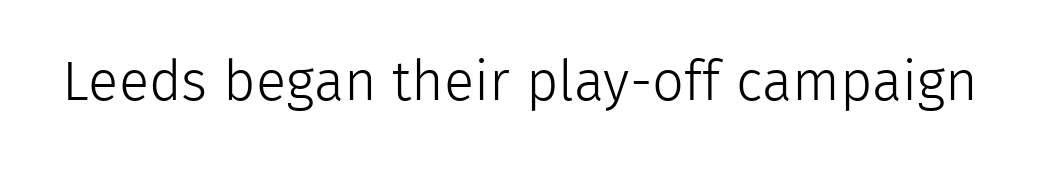
{"serif": "no", "italic": "no", "bold": "no", "weight": "light", "width": "normal", "x_height": "medium", "monospaced": "no", "underline": "no", "letter_spacing": "normal", "letter_spacing_em": 0.0, "glyph_px": 56}
